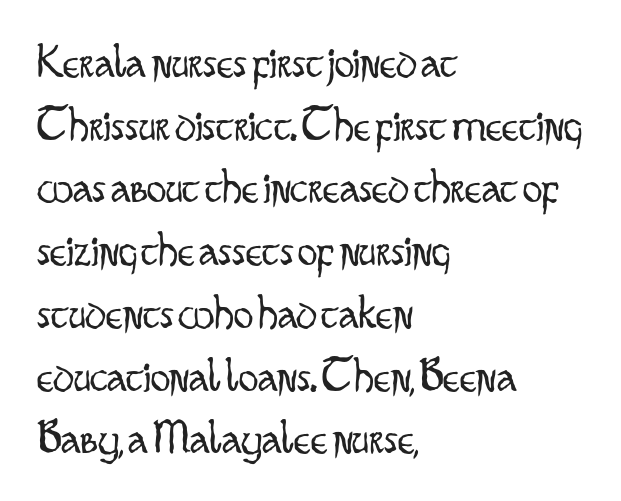
Q: Is the text bold? A: No.
Q: Is the text italic (slanted)? A: No, it is upright.
Q: Is the typeface a serif or a sans-serif typeface? A: Sans-serif.
Q: Is the text underlined? A: No.
Q: How is the paragraph aligned? A: Left-aligned.
Q: Is the spacing between letters normal or unusually wide? A: Normal.
Q: Is the spacing between lines tight, normal or loose? A: Normal.
Q: Width (condensed, normal, or wide)? A: Condensed.
Q: Stroke contrast? A: Low.
Q: x-height? A: Small.
Q: Monospaced? A: No.
